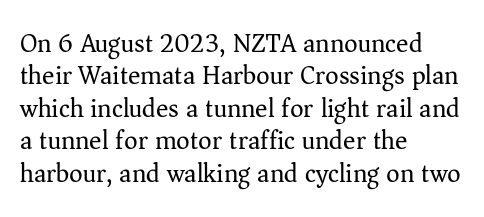
Q: Is the text bold? A: No.
Q: Is the text italic (slanted)? A: No, it is upright.
Q: Is the text underlined? A: No.
Q: How is the paragraph aligned? A: Left-aligned.
Q: Is the spacing between letters normal or unusually wide? A: Normal.
Q: Is the spacing between lines tight, normal or loose? A: Normal.
